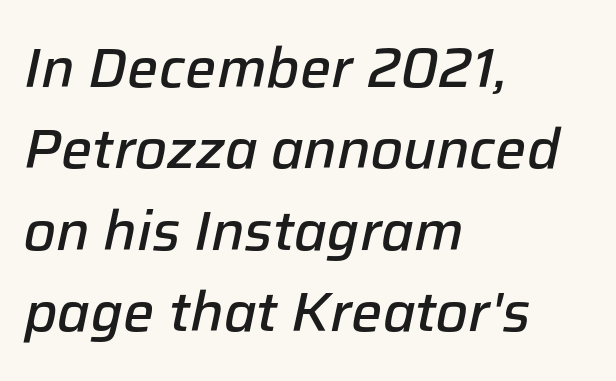
The image shows 55 px semibold type, italic (leaning right); set left-aligned, normal line spacing (1.48x), normal letter spacing, not underlined; low stroke contrast and a medium x-height.
